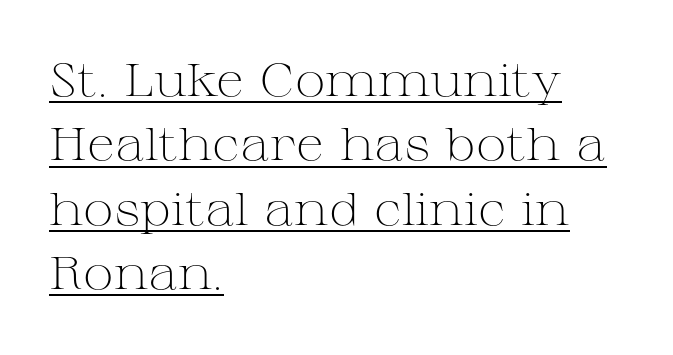
The image shows 46 px light, wide serif type, upright; set left-aligned, normal line spacing (1.4x), normal letter spacing, underlined; medium stroke contrast and a medium x-height.
